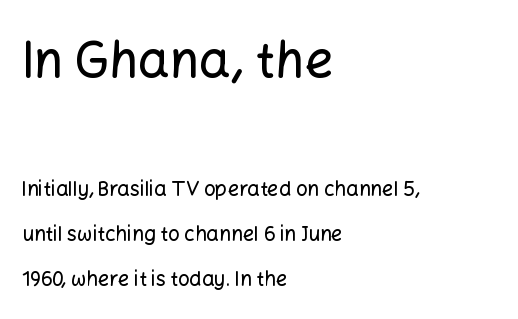
{"serif": "no", "italic": "no", "width": "normal", "stroke_contrast": "low", "x_height": "medium", "monospaced": "no", "underline": "no", "align": "left", "line_spacing": "loose", "line_spacing_ratio": 2.23, "letter_spacing": "normal", "letter_spacing_em": 0.0, "larger_block": "first", "size_ratio": 2.5, "glyph_px": 50}
